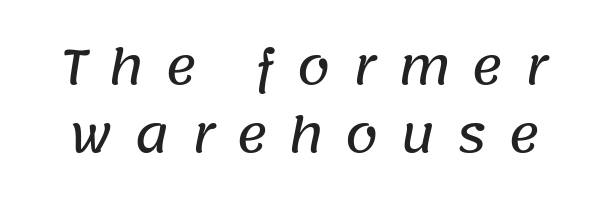
Whoever set this chose a conventional vertical rhythm. In terms of letterform style, serifs are entirely absent. Words appear elongated and porous because spacing is wide. Glance below the letters and you will spot only blank space. This sample has the flowing, uneven cadence of proportional lettering.
